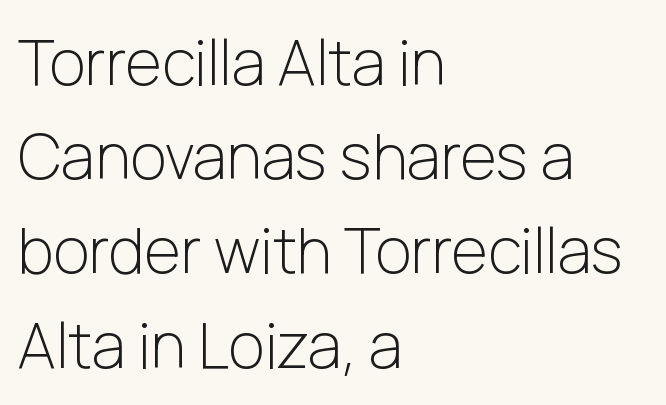
The image shows 62 px light sans-serif type, upright; set left-aligned, normal line spacing (1.52x), normal letter spacing, not underlined; low stroke contrast and a medium x-height.
